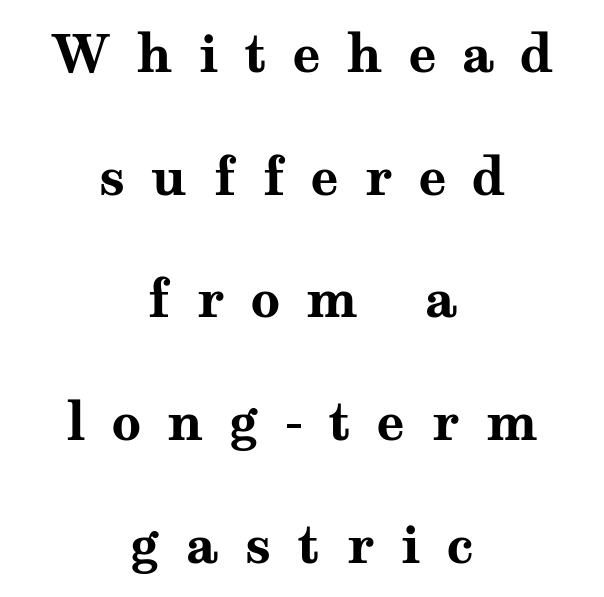
Q: Is the text bold? A: Yes.
Q: Is the text italic (slanted)? A: No, it is upright.
Q: Is the typeface a serif or a sans-serif typeface? A: Serif.
Q: Is the text underlined? A: No.
Q: How is the paragraph aligned? A: Centered.
Q: Is the spacing between letters normal or unusually wide? A: Unusually wide.
Q: Is the spacing between lines tight, normal or loose? A: Loose.
Q: Width (condensed, normal, or wide)? A: Wide.
Q: Stroke contrast? A: Medium.
Q: x-height? A: Medium.
Q: Monospaced? A: No.
